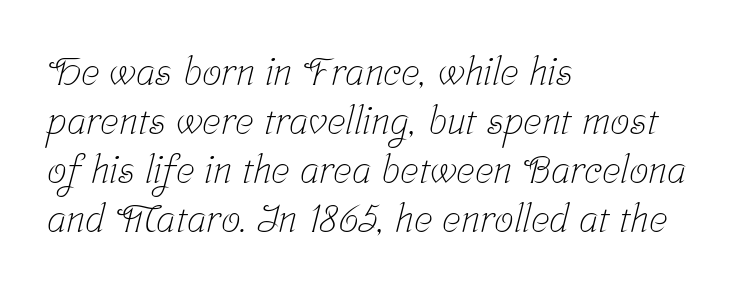
{"serif": "yes", "bold": "no", "weight": "light", "width": "condensed", "stroke_contrast": "low", "x_height": "medium", "monospaced": "no", "underline": "no", "align": "left", "line_spacing": "normal", "line_spacing_ratio": 1.26, "letter_spacing": "normal", "letter_spacing_em": 0.0, "glyph_px": 39}
